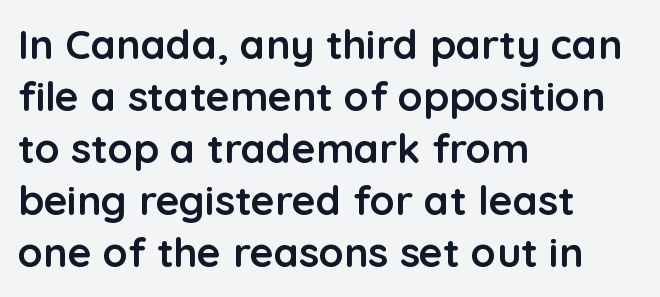
{"serif": "no", "italic": "no", "bold": "yes", "weight": "semibold", "width": "normal", "stroke_contrast": "low", "x_height": "medium", "monospaced": "no", "underline": "no", "align": "left", "line_spacing": "normal", "line_spacing_ratio": 1.27, "letter_spacing": "normal", "letter_spacing_em": 0.0, "glyph_px": 41}
